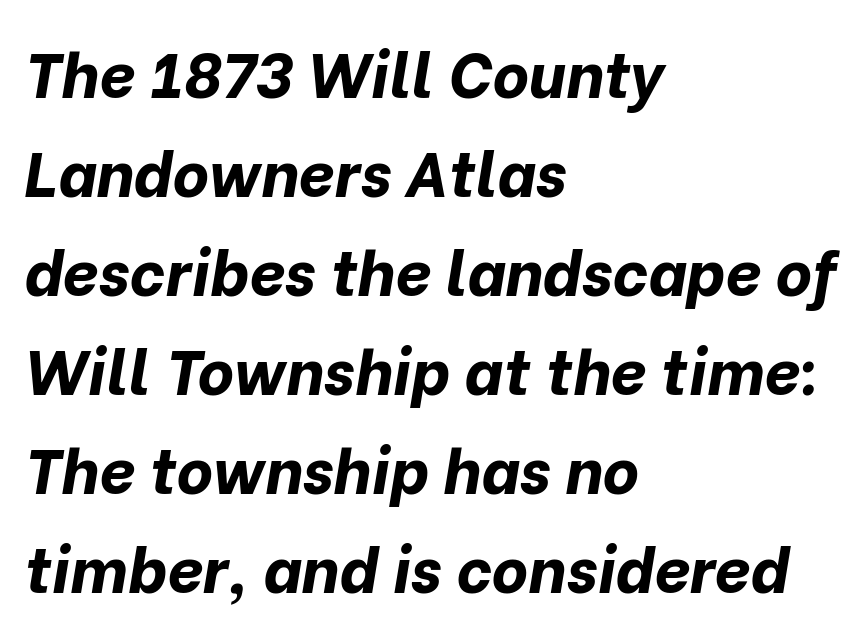
The typesetting leans heavy: a genuine bold. There is no visible air inserted between adjacent glyphs. Leading: standard. Each letter keeps its own natural width here, so spacing adapts to shape. Only glyphs here, with clear space below each row. Line starts are locked; line ends wander.
